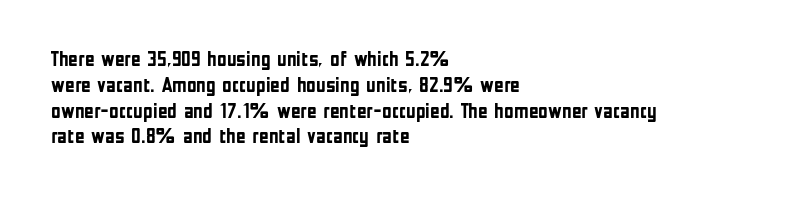
The letters stand upright; this is a roman face. Every row of glyphs begins at an identical x-position on the left. Between one letter and the next there's only the usual sliver of space. Caption: bold face, heavy strokes.
